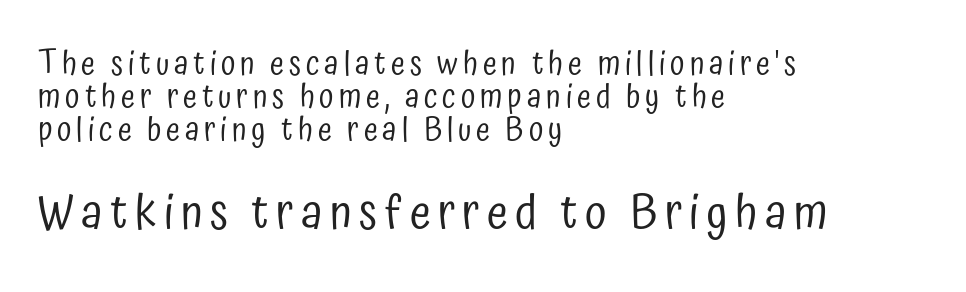
Q: Is the text bold? A: No.
Q: Is the text italic (slanted)? A: No, it is upright.
Q: Is the typeface a serif or a sans-serif typeface? A: Sans-serif.
Q: Is the text underlined? A: No.
Q: How is the paragraph aligned? A: Left-aligned.
Q: Is the spacing between lines tight, normal or loose? A: Tight.
Q: Which block of text is set in a larger size, the first (top) or the second (bottom)? A: The second (bottom) one.
Q: Width (condensed, normal, or wide)? A: Condensed.
Q: Stroke contrast? A: Low.
Q: x-height? A: Medium.
Q: Monospaced? A: No.
